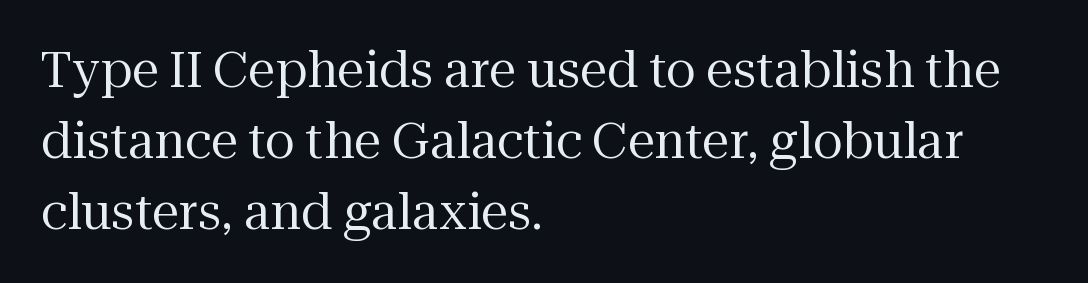
{"serif": "yes", "italic": "no", "bold": "no", "weight": "regular", "width": "normal", "stroke_contrast": "medium", "x_height": "medium", "monospaced": "no", "underline": "no", "align": "left", "line_spacing": "normal", "line_spacing_ratio": 1.45, "letter_spacing": "normal", "letter_spacing_em": 0.0, "glyph_px": 49}
